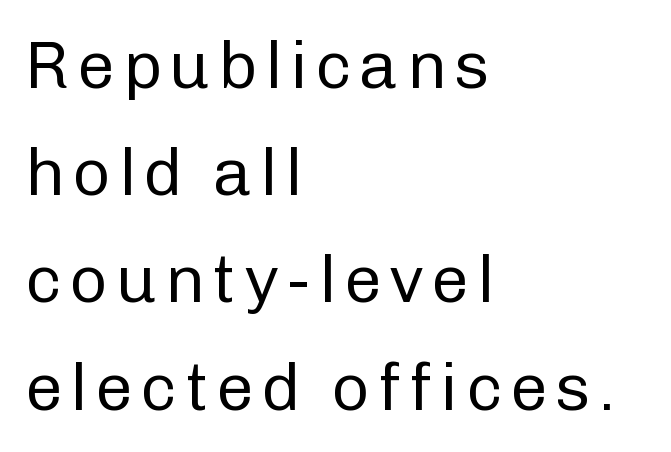
{"serif": "no", "italic": "no", "bold": "no", "weight": "regular", "width": "normal", "stroke_contrast": "low", "x_height": "medium", "monospaced": "no", "underline": "no", "align": "left", "line_spacing": "normal", "line_spacing_ratio": 1.6, "glyph_px": 67}
